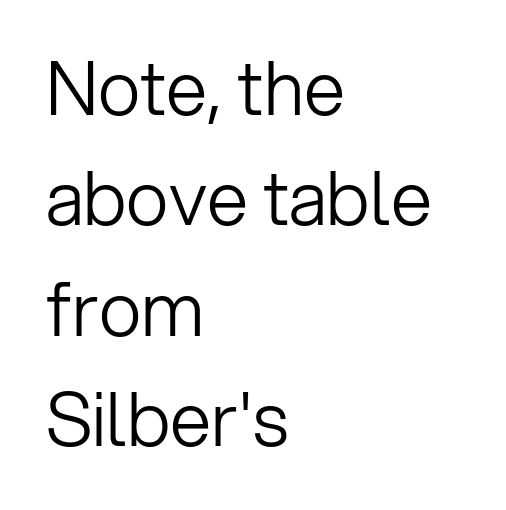
The image shows 74 px light sans-serif type, upright; set left-aligned, normal line spacing (1.49x), normal letter spacing, not underlined; low stroke contrast and a medium x-height.
